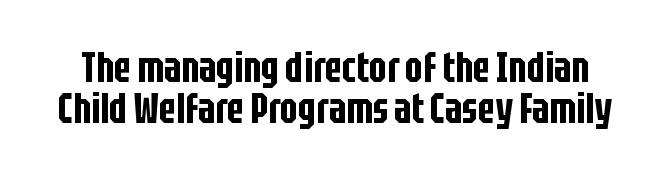
These lines huddle together more closely than default settings would place them. Nope, no serifs anywhere on these letters. Characters remain perfectly vertical along every line. The words here are not underlined. Look at the tracking — it's just the regular setting, nothing added.
